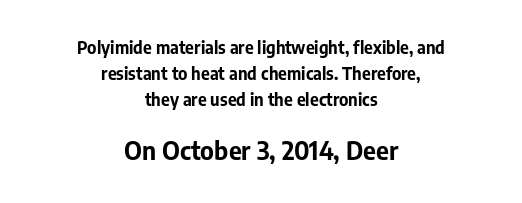
{"italic": "no", "bold": "yes", "underline": "no", "align": "center", "line_spacing": "normal", "line_spacing_ratio": 1.53, "letter_spacing": "normal", "letter_spacing_em": 0.0, "larger_block": "second", "size_ratio": 1.47, "glyph_px": 25}
